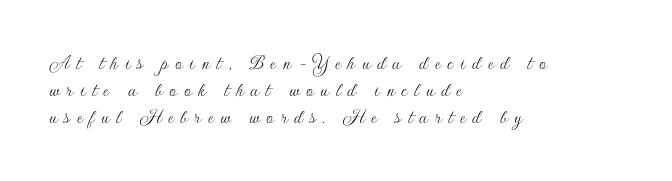
The image shows 22 px text type; set left-aligned, line spacing 1.23x, unusually wide letter spacing (+0.3 em), not underlined.
